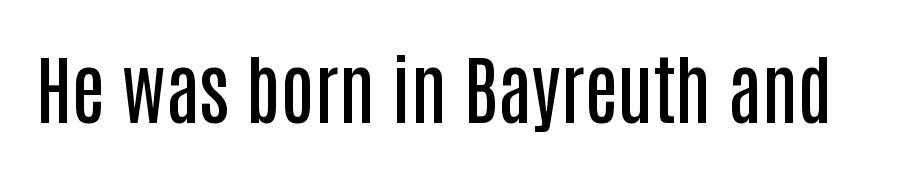
{"serif": "no", "italic": "no", "bold": "semi", "weight": "semibold", "width": "condensed", "stroke_contrast": "low", "x_height": "large", "monospaced": "no", "underline": "no", "letter_spacing": "normal", "letter_spacing_em": 0.0, "glyph_px": 75}
